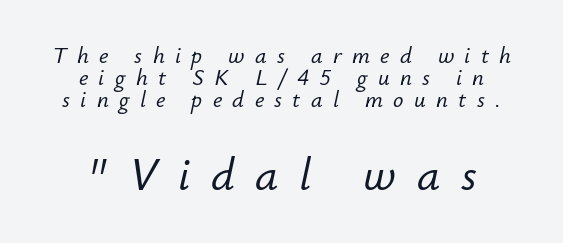
These lines are rendered in a variable-pitch font. Nobody drew a line under any word here. Alignment: centered. Compared with ordinary roman type, these characters are visibly tilted.
